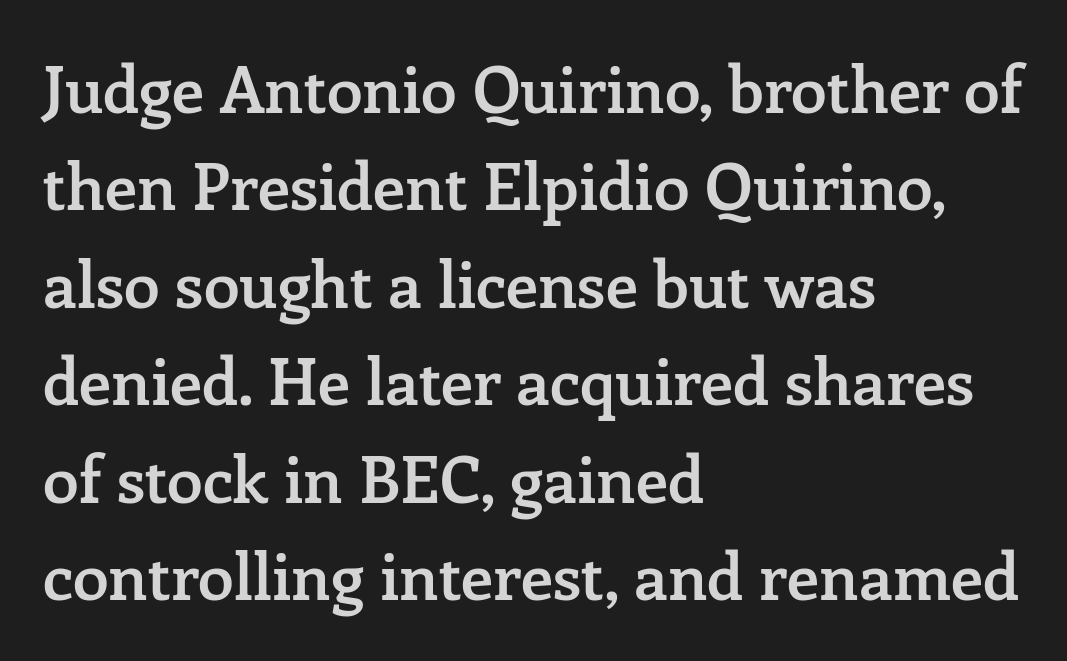
{"serif": "yes", "italic": "no", "bold": "semi", "weight": "semibold", "width": "normal", "stroke_contrast": "low", "x_height": "medium", "monospaced": "no", "underline": "no", "align": "left", "line_spacing": "normal", "line_spacing_ratio": 1.5, "letter_spacing": "normal", "letter_spacing_em": 0.0, "glyph_px": 65}
